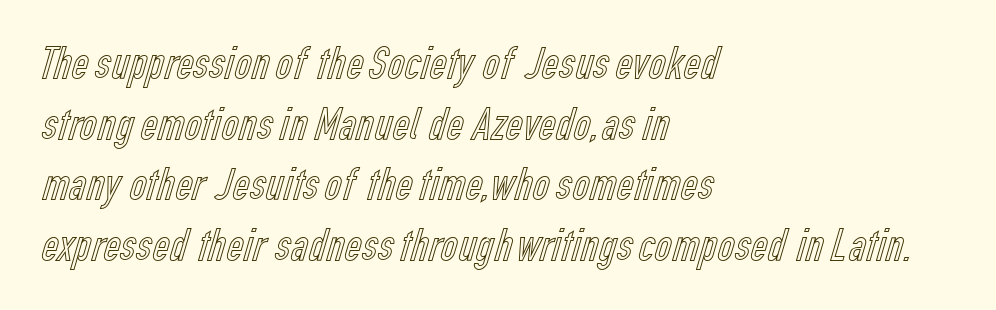
Here the designer chose a conventional face with non-uniform glyph widths. Rule under the text: the space is simply empty. You could call the tracking neutral — neither tight nor loose. A typesetter would call this leading conventional body-copy spacing.
